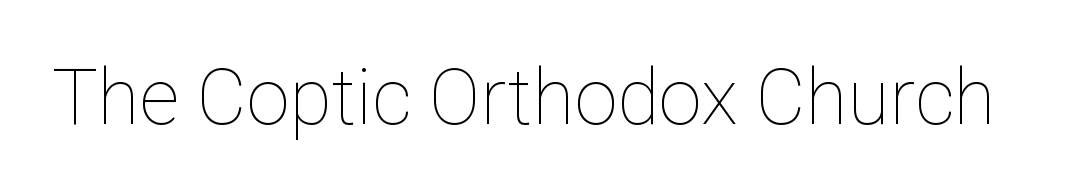
The image shows 77 px thin type, upright; set normal letter spacing, not underlined; low stroke contrast and a medium x-height.
